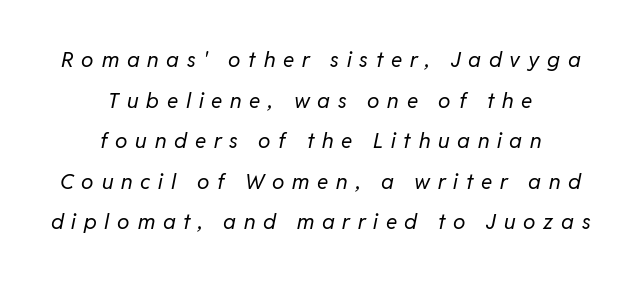
The image shows 21 px text type, italic (leaning right); set centered, loose line spacing (1.93x), unusually wide letter spacing (+0.37 em), not underlined.
